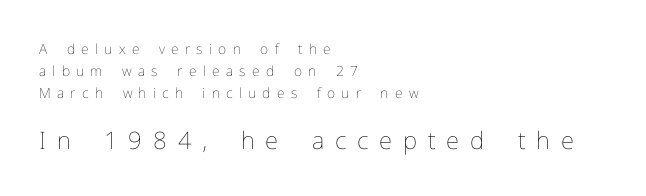
No word sits above an underline. The horizontal fit of the characters is loose and conspicuously gappy. Stroke mass is kept to a normal reading level or below. Does the lettering tilt? It doesn't — this is upright.
